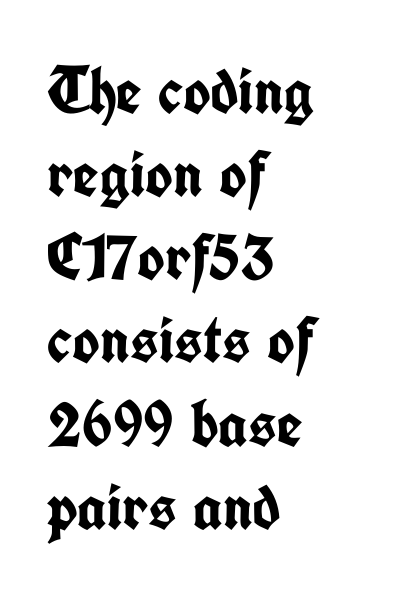
{"serif": "no", "italic": "no", "bold": "yes", "weight": "semibold", "width": "condensed", "stroke_contrast": "low", "x_height": "medium", "monospaced": "no", "underline": "no", "align": "left", "line_spacing": "normal", "line_spacing_ratio": 1.26, "letter_spacing": "normal", "letter_spacing_em": 0.0, "glyph_px": 66}
